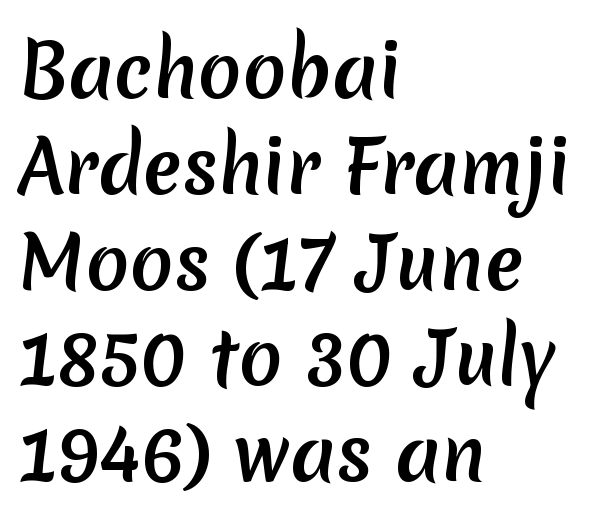
The image shows 72 px semibold sans-serif type; set left-aligned, normal line spacing (1.33x), normal letter spacing, not underlined; low stroke contrast and a medium x-height.
